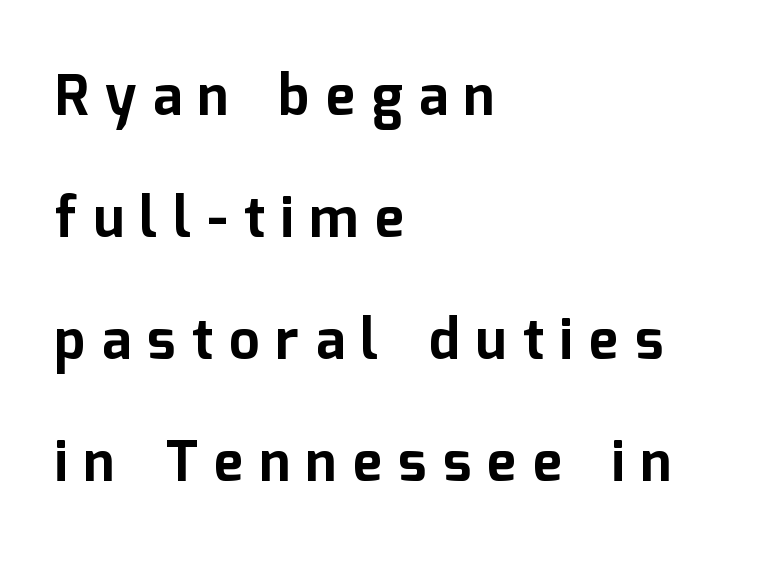
The image shows 55 px bold sans-serif type, upright; set left-aligned, loose line spacing (2.22x), unusually wide letter spacing (+0.3 em), not underlined; low stroke contrast and a medium x-height.
